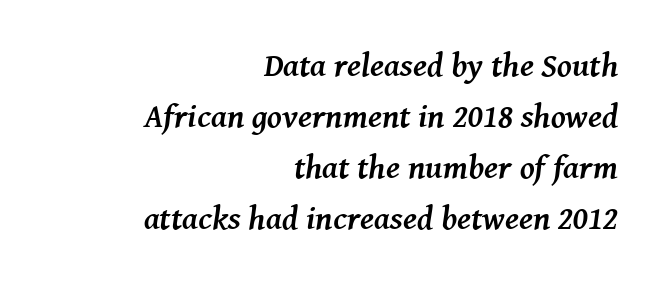
Q: Is the text bold? A: Yes.
Q: Is the text italic (slanted)? A: Yes, it leans right by about 8 degrees.
Q: Is the typeface a serif or a sans-serif typeface? A: Serif.
Q: Is the text underlined? A: No.
Q: How is the paragraph aligned? A: Right-aligned.
Q: Is the spacing between letters normal or unusually wide? A: Normal.
Q: Is the spacing between lines tight, normal or loose? A: Normal.
Q: Width (condensed, normal, or wide)? A: Normal.
Q: Stroke contrast? A: Medium.
Q: x-height? A: Medium.
Q: Monospaced? A: No.
